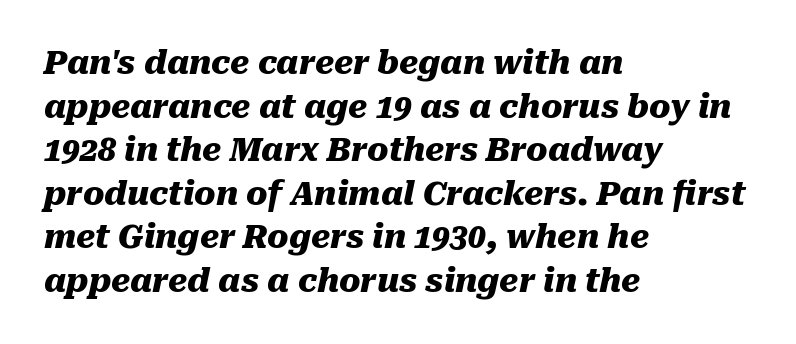
The image shows 32 px heavy type, italic (leaning right); set left-aligned, normal line spacing (1.36x), normal letter spacing, not underlined; medium stroke contrast and a medium x-height.
